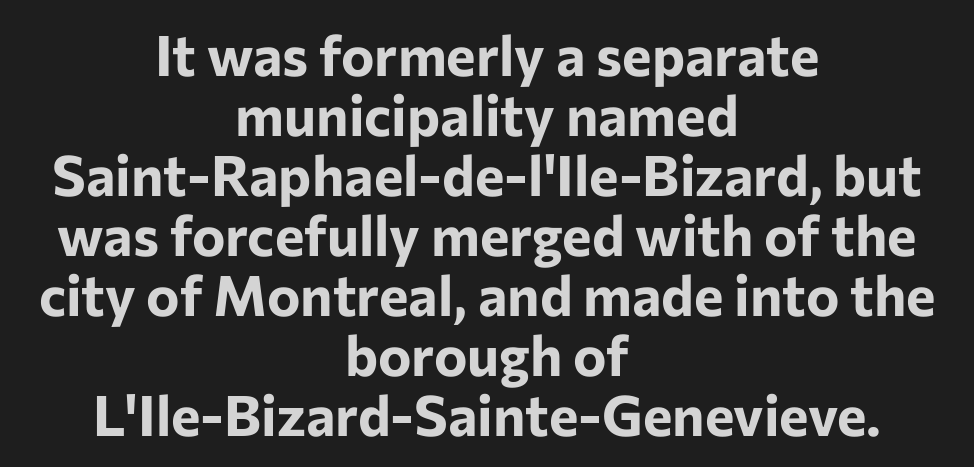
Quick note: underline off. You can tell from the bare stems that sans-serif type was used. Varying glyph widths throughout — classic text-font behaviour. Notice how thick the strokes are: this is what a full bold looks like.
